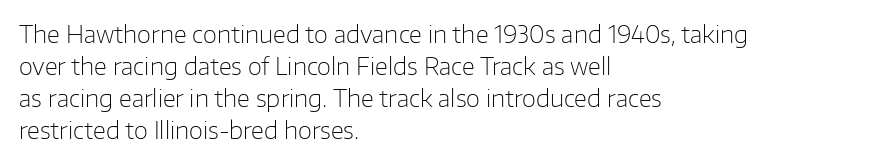
The image shows 23 px text type, upright; set left-aligned, normal line spacing (1.39x), normal letter spacing, not underlined.
